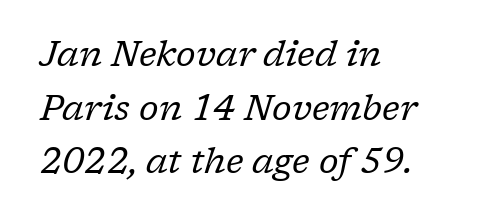
The face used here is proportionally spaced, like ordinary book or web type. Which margin do the lines hug? The left one — the right edge is uneven. Examine the stroke ends and you'll spot serifs. Underline: absent.
